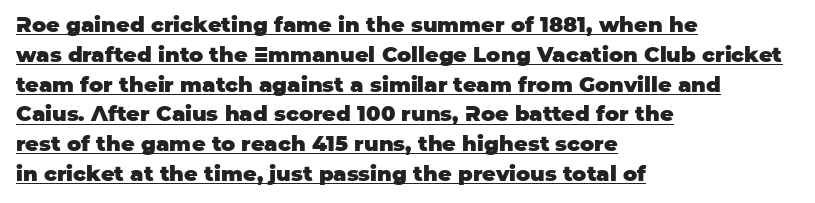
{"italic": "no", "bold": "yes", "underline": "yes", "align": "left", "line_spacing": "normal", "line_spacing_ratio": 1.42, "letter_spacing": "normal", "letter_spacing_em": 0.0, "glyph_px": 21}
